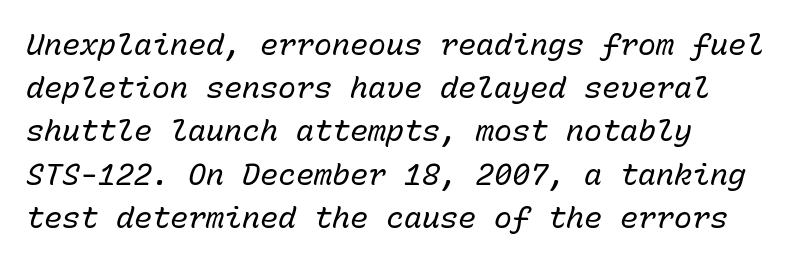
The image shows 30 px regular-weight type, italic (leaning right), monospaced; set left-aligned, normal line spacing (1.44x), normal letter spacing, not underlined; low stroke contrast and a medium x-height.
